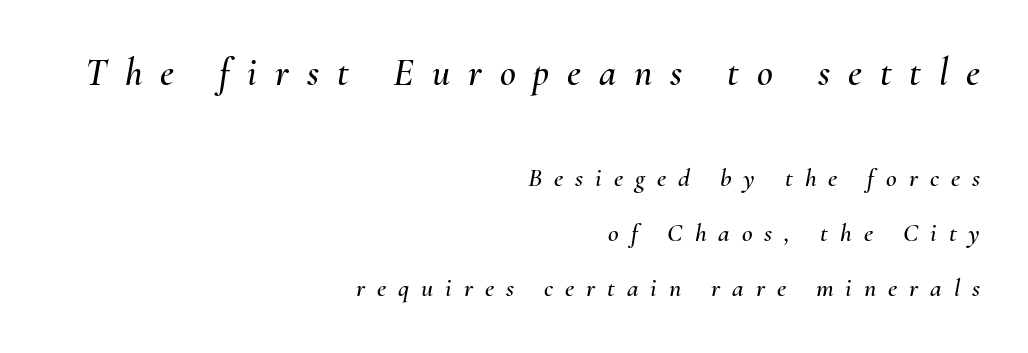
{"italic": "yes", "lean": "right", "slant_degrees": 10, "width": "normal", "stroke_contrast": "medium", "x_height": "small", "monospaced": "no", "underline": "no", "align": "right", "line_spacing": "loose", "line_spacing_ratio": 2.11, "letter_spacing": "wide", "letter_spacing_em": 0.46, "larger_block": "first", "size_ratio": 1.5, "glyph_px": 39}
